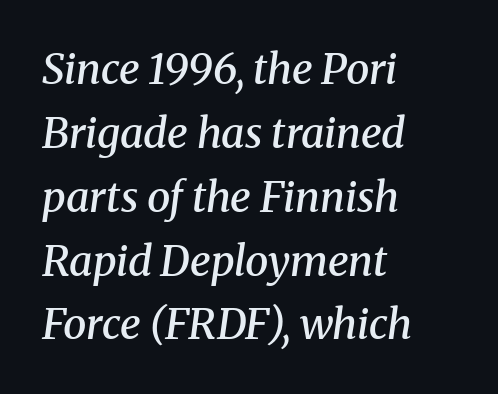
{"serif": "yes", "italic": "yes", "lean": "right", "slant_degrees": 8, "bold": "semi", "weight": "semibold", "width": "normal", "stroke_contrast": "medium", "x_height": "medium", "monospaced": "no", "underline": "no", "align": "left", "line_spacing": "normal", "line_spacing_ratio": 1.52, "letter_spacing": "normal", "letter_spacing_em": 0.0, "glyph_px": 42}
